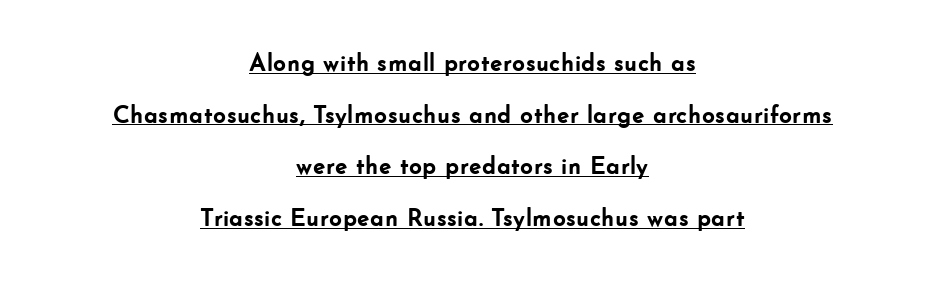
Is the block centered? Yes — each line is placed symmetrically about the middle. Notice how the stems are strictly vertical — no italics here. One glance says open: line gaps are wider than usual. A continuous stroke trails under the words, as in a hyperlink. The tracking reads as untouched default to a designer's eye. Students, this is bold: see how much ink each stroke carries.
